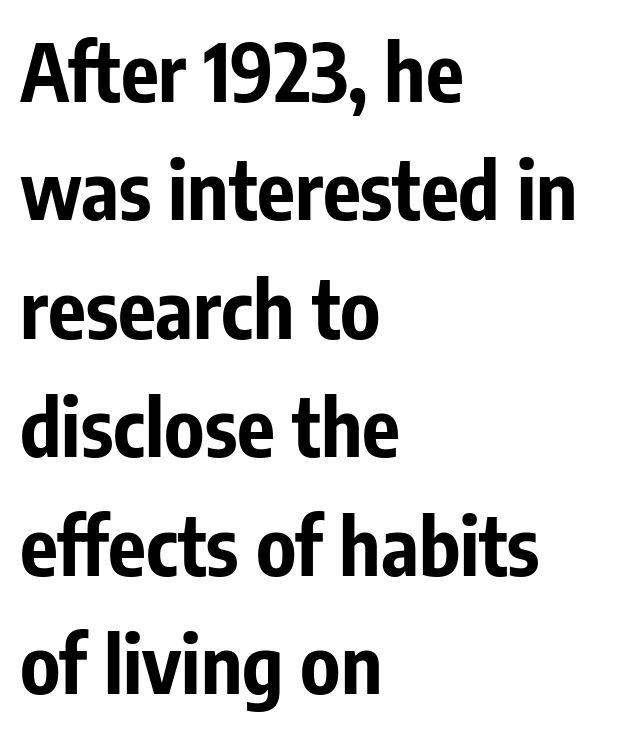
Q: Is the text bold? A: Yes.
Q: Is the text italic (slanted)? A: No, it is upright.
Q: Is the typeface a serif or a sans-serif typeface? A: Sans-serif.
Q: Is the text underlined? A: No.
Q: How is the paragraph aligned? A: Left-aligned.
Q: Is the spacing between letters normal or unusually wide? A: Normal.
Q: Is the spacing between lines tight, normal or loose? A: Normal.
Q: Width (condensed, normal, or wide)? A: Condensed.
Q: Stroke contrast? A: Low.
Q: x-height? A: Medium.
Q: Monospaced? A: No.
